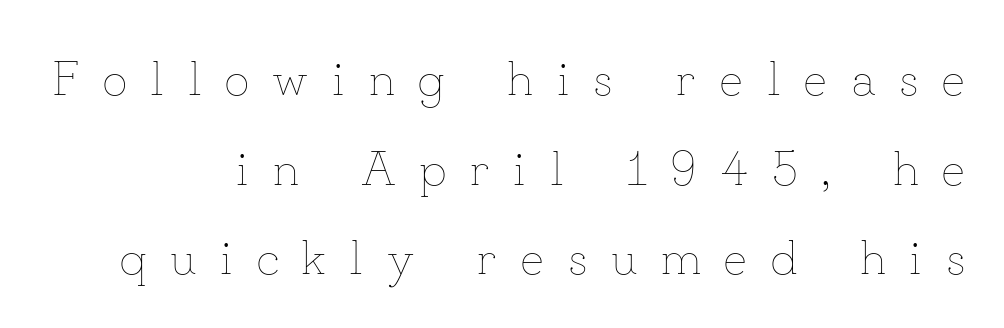
The compositor pushed each line to the right boundary. Here the designer chose a conventional face with non-uniform glyph widths. The strip under each line holds only bare page. Heft: none added — not bold. Style check: upright. Characters follow at a spacing far wider than the type designer built in.
